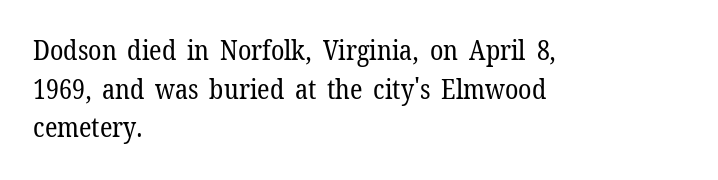
The image shows 27 px text type, upright; set left-aligned, normal line spacing (1.43x), normal letter spacing, not underlined.
